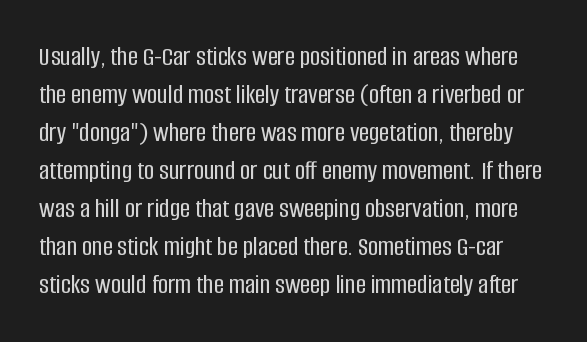
{"serif": "no", "italic": "no", "width": "condensed", "stroke_contrast": "low", "x_height": "large", "monospaced": "no", "underline": "no", "line_spacing": "normal", "line_spacing_ratio": 1.36, "letter_spacing": "normal", "letter_spacing_em": 0.0, "glyph_px": 28}
